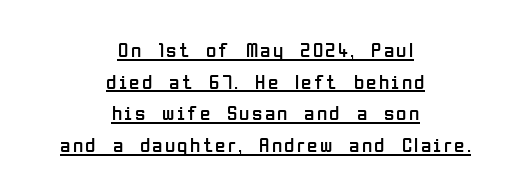
A centered setting, common on invitations and titles, is used for this passage. Vertical stems look standard width or narrower in stroke. Rows of type keep a routine distance in the vertical direction. Caption: lettering with a line underneath. Posture: vertical.
